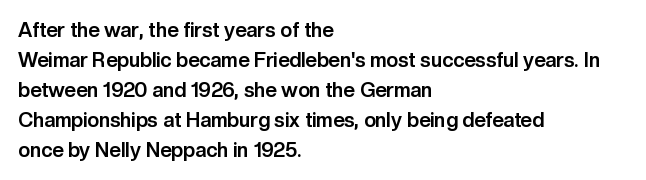
Alignment: flush left. Tall strokes in this sample are plumb rather than angled. Successive baselines arrive at the customary interval. The rendering uses a bold face; every stroke is thick and dark. The specimen omits any rule beneath the text block's lines. Short note: letters normally spaced.
